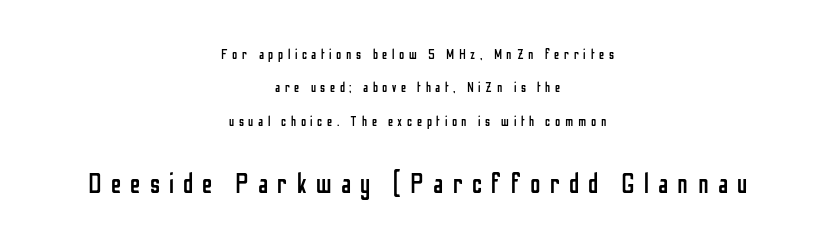
The image shows 28 px regular-weight, condensed sans-serif type, upright; set centered, loose line spacing (2.38x), unusually wide letter spacing (+0.33 em), not underlined; the second (bottom) block is 2.0x larger; low stroke contrast and a medium x-height.
